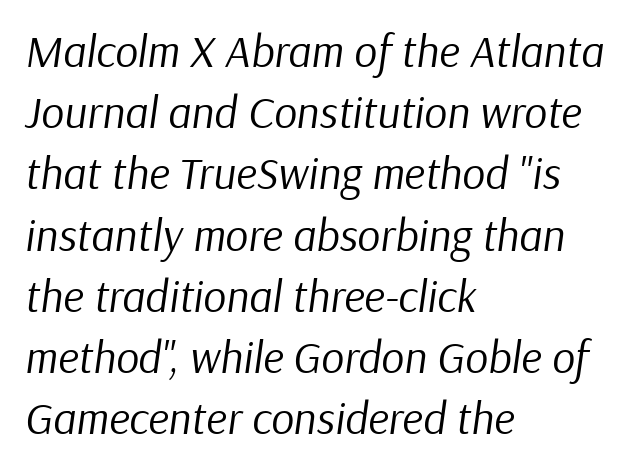
Q: Is the text bold? A: No.
Q: Is the text italic (slanted)? A: Yes, it leans right by about 9 degrees.
Q: Is the text underlined? A: No.
Q: How is the paragraph aligned? A: Left-aligned.
Q: Is the spacing between letters normal or unusually wide? A: Normal.
Q: Is the spacing between lines tight, normal or loose? A: Normal.
Q: Width (condensed, normal, or wide)? A: Normal.
Q: Stroke contrast? A: Low.
Q: x-height? A: Medium.
Q: Monospaced? A: No.
